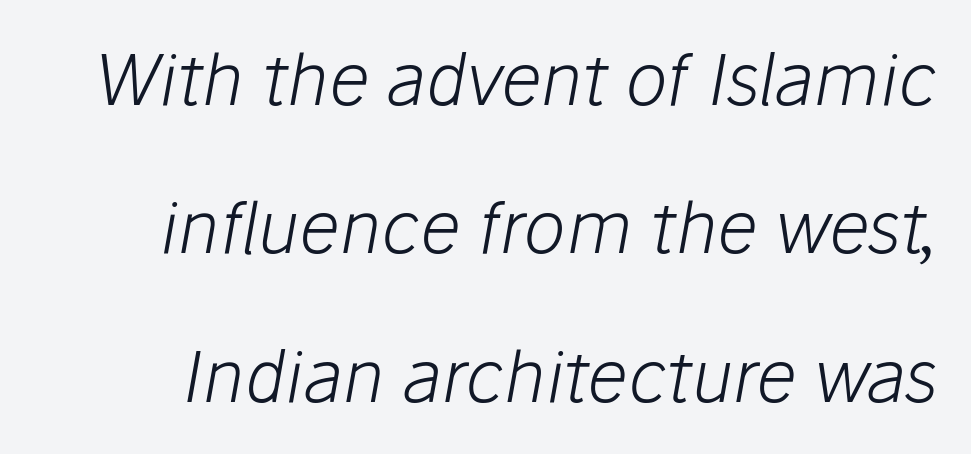
Q: Is the text bold? A: No.
Q: Is the text italic (slanted)? A: Yes, it leans right by about 10 degrees.
Q: Is the text underlined? A: No.
Q: Is the spacing between letters normal or unusually wide? A: Normal.
Q: Is the spacing between lines tight, normal or loose? A: Loose.
Q: Width (condensed, normal, or wide)? A: Normal.
Q: Stroke contrast? A: Low.
Q: x-height? A: Medium.
Q: Monospaced? A: No.
